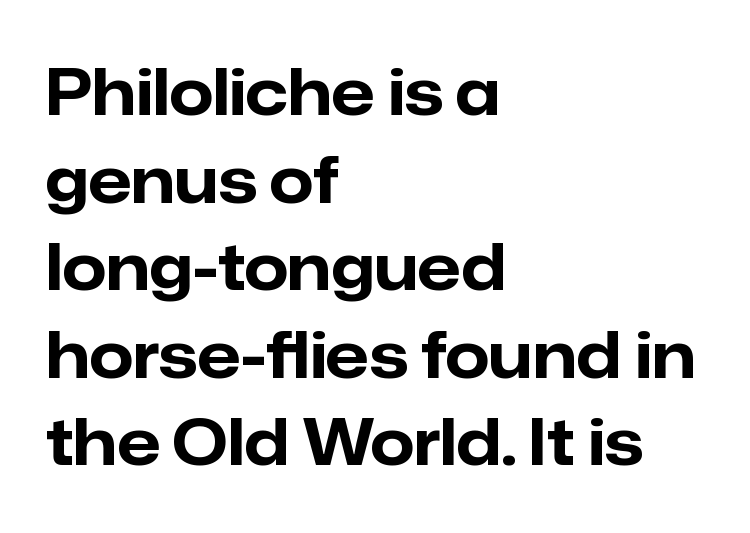
Q: Is the text bold? A: Yes.
Q: Is the text italic (slanted)? A: No, it is upright.
Q: Is the typeface a serif or a sans-serif typeface? A: Sans-serif.
Q: Is the text underlined? A: No.
Q: How is the paragraph aligned? A: Left-aligned.
Q: Is the spacing between letters normal or unusually wide? A: Normal.
Q: Is the spacing between lines tight, normal or loose? A: Normal.
Q: Width (condensed, normal, or wide)? A: Normal.
Q: Stroke contrast? A: Low.
Q: x-height? A: Medium.
Q: Monospaced? A: No.
